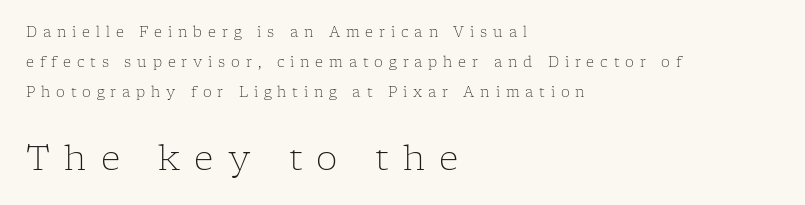
Q: Is the text bold? A: No.
Q: Is the text italic (slanted)? A: No, it is upright.
Q: Is the typeface a serif or a sans-serif typeface? A: Serif.
Q: Is the text underlined? A: No.
Q: How is the paragraph aligned? A: Left-aligned.
Q: Is the spacing between letters normal or unusually wide? A: Unusually wide.
Q: Is the spacing between lines tight, normal or loose? A: Loose.
Q: Which block of text is set in a larger size, the first (top) or the second (bottom)? A: The second (bottom) one.
Q: Width (condensed, normal, or wide)? A: Normal.
Q: Stroke contrast? A: Low.
Q: x-height? A: Medium.
Q: Monospaced? A: No.
